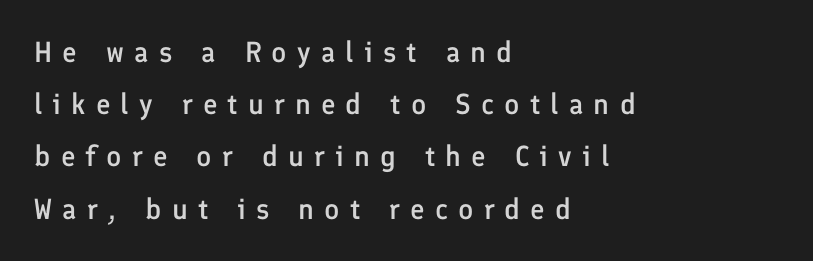
Examine the stroke ends and you'll find no serifs. A bare baseline throughout the passage. Summary of weight: moderately heavy, a semibold. Visually the block forms a straight wall on the left and a jagged coastline on the right.
